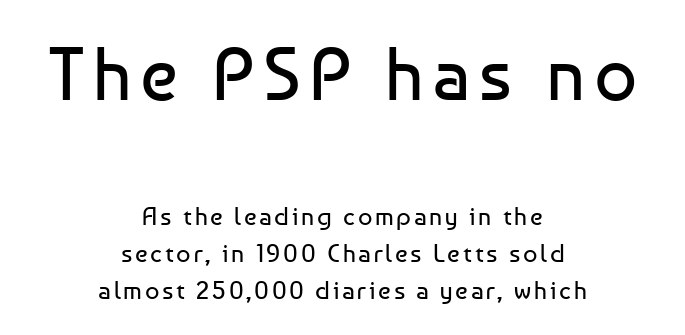
{"serif": "no", "italic": "no", "bold": "no", "weight": "regular", "width": "normal", "stroke_contrast": "low", "x_height": "medium", "monospaced": "no", "underline": "no", "align": "center", "line_spacing": "normal", "line_spacing_ratio": 1.49, "larger_block": "first", "size_ratio": 3.0, "glyph_px": 75}
